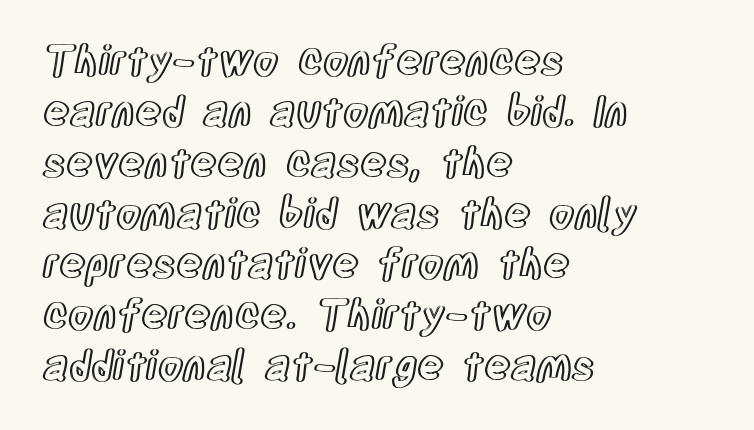
Q: Is the text italic (slanted)? A: Yes.
Q: Is the text underlined? A: No.
Q: How is the paragraph aligned? A: Left-aligned.
Q: Is the spacing between letters normal or unusually wide? A: Normal.
Q: Width (condensed, normal, or wide)? A: Condensed.
Q: x-height? A: Large.
Q: Monospaced? A: No.
